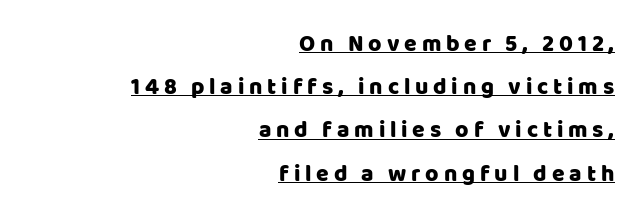
{"italic": "no", "underline": "yes", "align": "right", "line_spacing_ratio": 1.88, "letter_spacing": "wide", "letter_spacing_em": 0.21, "glyph_px": 23}
